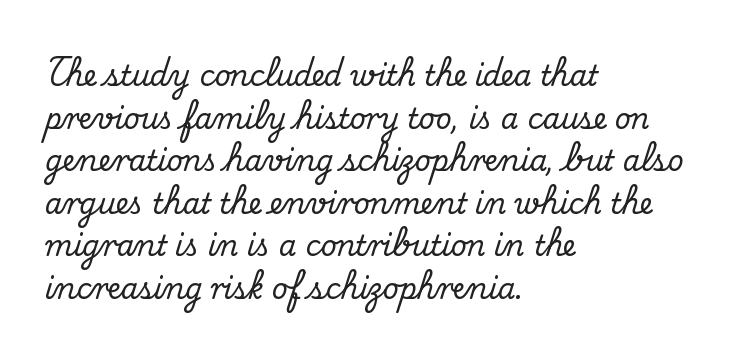
The image shows 28 px serif type; set left-aligned, normal line spacing (1.52x), normal letter spacing, not underlined; medium stroke contrast and a small x-height.
